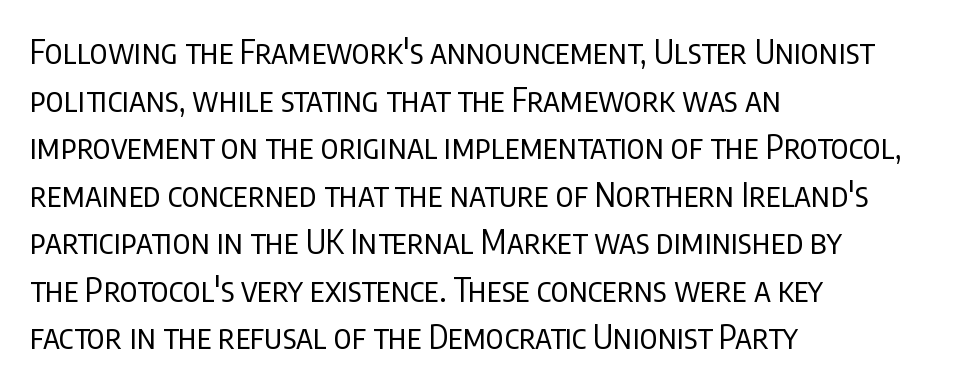
Q: Is the text bold? A: No.
Q: Is the text italic (slanted)? A: No, it is upright.
Q: Is the typeface a serif or a sans-serif typeface? A: Sans-serif.
Q: Is the text underlined? A: No.
Q: How is the paragraph aligned? A: Left-aligned.
Q: Is the spacing between letters normal or unusually wide? A: Normal.
Q: Is the spacing between lines tight, normal or loose? A: Normal.
Q: Width (condensed, normal, or wide)? A: Condensed.
Q: Stroke contrast? A: Low.
Q: x-height? A: Large.
Q: Monospaced? A: No.
